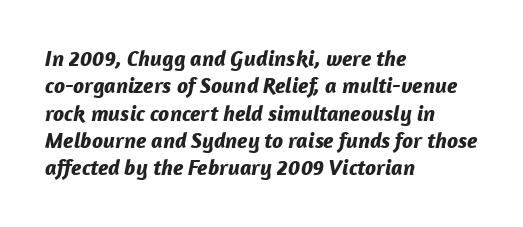
The image shows 22 px bold type, italic (leaning right); set left-aligned, line spacing 1.24x, normal letter spacing, not underlined.
